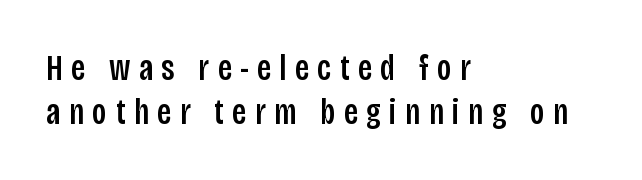
Q: Is the text italic (slanted)? A: No, it is upright.
Q: Is the typeface a serif or a sans-serif typeface? A: Sans-serif.
Q: Is the text underlined? A: No.
Q: How is the paragraph aligned? A: Left-aligned.
Q: Is the spacing between letters normal or unusually wide? A: Unusually wide.
Q: Width (condensed, normal, or wide)? A: Condensed.
Q: Stroke contrast? A: Low.
Q: x-height? A: Large.
Q: Monospaced? A: No.
